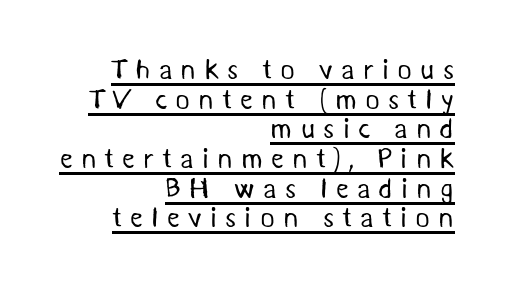
{"serif": "no", "bold": "no", "weight": "regular", "width": "normal", "stroke_contrast": "medium", "x_height": "medium", "monospaced": "no", "underline": "yes", "align": "right", "line_spacing": "tight", "line_spacing_ratio": 1.06, "letter_spacing": "wide", "letter_spacing_em": 0.29, "glyph_px": 28}
